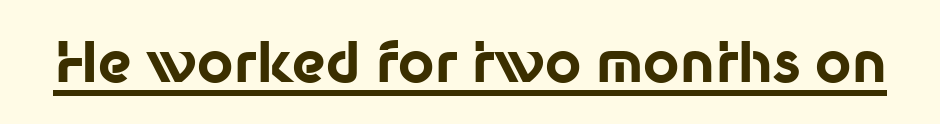
{"serif": "no", "italic": "no", "bold": "yes", "weight": "bold", "width": "normal", "stroke_contrast": "low", "x_height": "medium", "monospaced": "no", "underline": "yes", "letter_spacing": "normal", "letter_spacing_em": 0.0, "glyph_px": 56}
